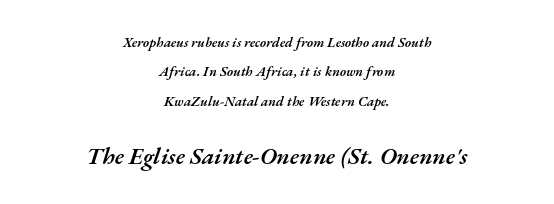
The rendering keeps characters at their native spacing. Tall strokes in this sample are angled rather than plumb. Decoration check: the copy has no underline. Neither beginnings nor endings align; midpoints do.
